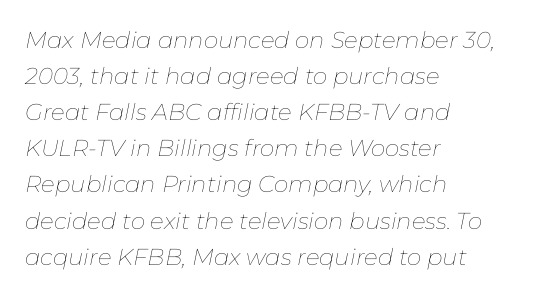
Students, note that the glyphs here touch the page at normal intervals. The gap between lines stays unmarked. The face used here has a pronounced slope to its letters. These lines sit exactly where default settings would place them. The weight tops out at a normal text grade.
